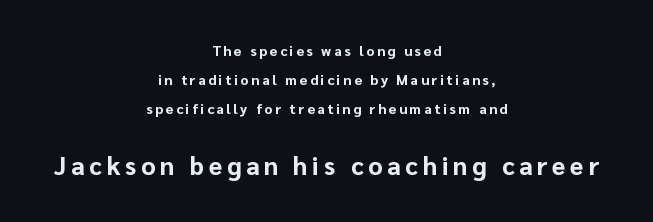
Q: Is the text bold? A: Yes.
Q: Is the text italic (slanted)? A: No, it is upright.
Q: Is the text underlined? A: No.
Q: How is the paragraph aligned? A: Centered.
Q: Is the spacing between lines tight, normal or loose? A: Loose.
Q: Which block of text is set in a larger size, the first (top) or the second (bottom)? A: The second (bottom) one.
